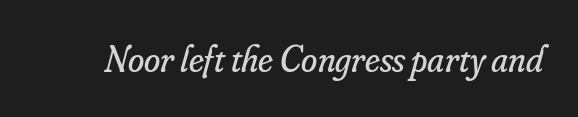
The image shows 37 px regular-weight serif type, italic (leaning right); set normal letter spacing, not underlined; low stroke contrast and a small x-height.
